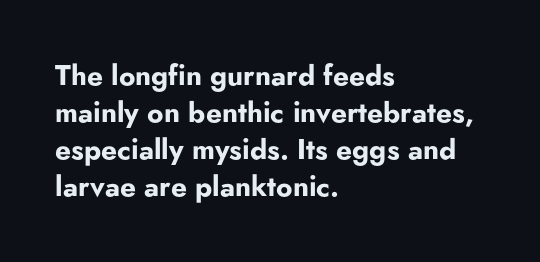
{"serif": "no", "italic": "no", "bold": "yes", "weight": "bold", "width": "normal", "stroke_contrast": "low", "x_height": "small", "monospaced": "no", "underline": "no", "align": "left", "line_spacing": "normal", "line_spacing_ratio": 1.32, "letter_spacing": "normal", "letter_spacing_em": 0.0, "glyph_px": 28}
